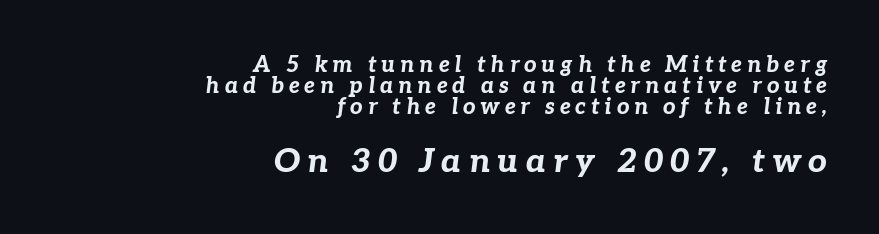
Q: Is the text bold? A: Yes.
Q: Is the text italic (slanted)? A: Yes, it leans right by about 7 degrees.
Q: Is the text underlined? A: No.
Q: How is the paragraph aligned? A: Right-aligned.
Q: Is the spacing between letters normal or unusually wide? A: Unusually wide.
Q: Is the spacing between lines tight, normal or loose? A: Tight.
Q: Which block of text is set in a larger size, the first (top) or the second (bottom)? A: The second (bottom) one.
Q: Width (condensed, normal, or wide)? A: Normal.
Q: Stroke contrast? A: Low.
Q: x-height? A: Medium.
Q: Monospaced? A: No.
